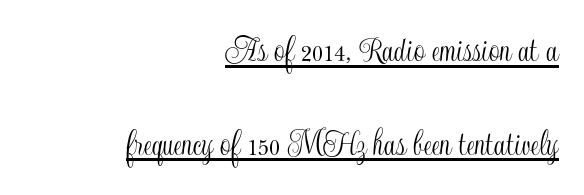
{"width": "condensed", "x_height": "small", "monospaced": "no", "underline": "yes", "align": "right", "line_spacing": "loose", "line_spacing_ratio": 2.47, "letter_spacing": "normal", "letter_spacing_em": 0.0, "glyph_px": 38}
